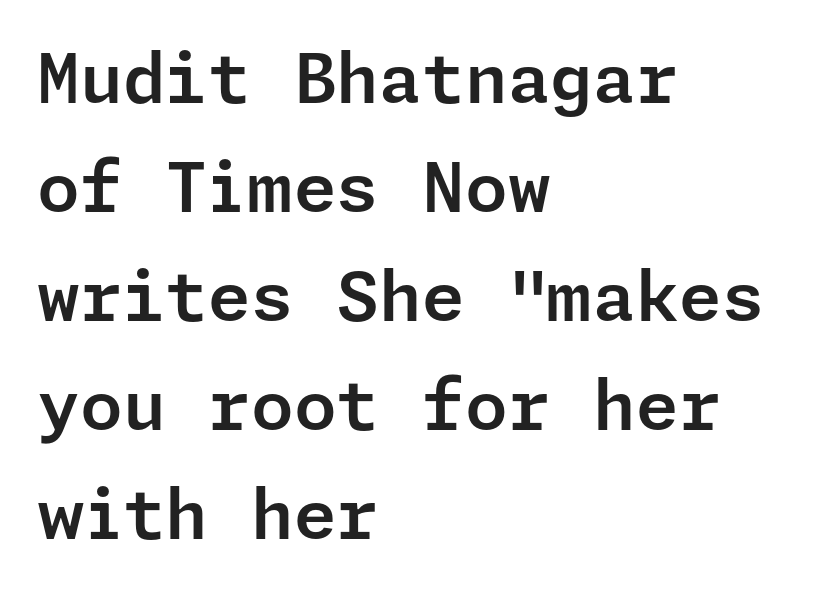
The image shows 69 px sans-serif type, upright; set left-aligned, normal line spacing (1.58x), normal letter spacing, not underlined; low stroke contrast and a medium x-height.
